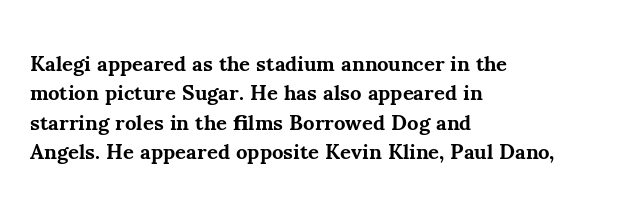
{"italic": "no", "bold": "yes", "underline": "no", "align": "left", "line_spacing": "normal", "line_spacing_ratio": 1.4, "letter_spacing": "normal", "letter_spacing_em": 0.0, "glyph_px": 21}
